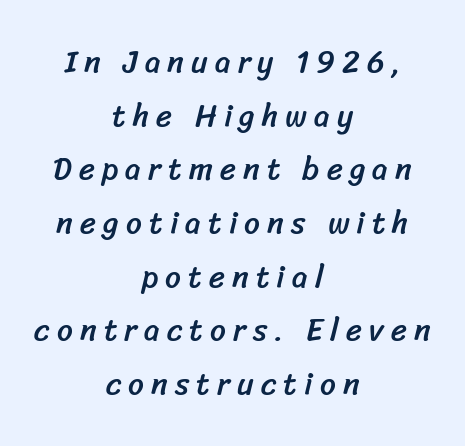
{"serif": "no", "width": "normal", "stroke_contrast": "low", "x_height": "medium", "monospaced": "no", "underline": "no", "align": "center", "line_spacing_ratio": 1.73, "letter_spacing": "wide", "letter_spacing_em": 0.23, "glyph_px": 31}
